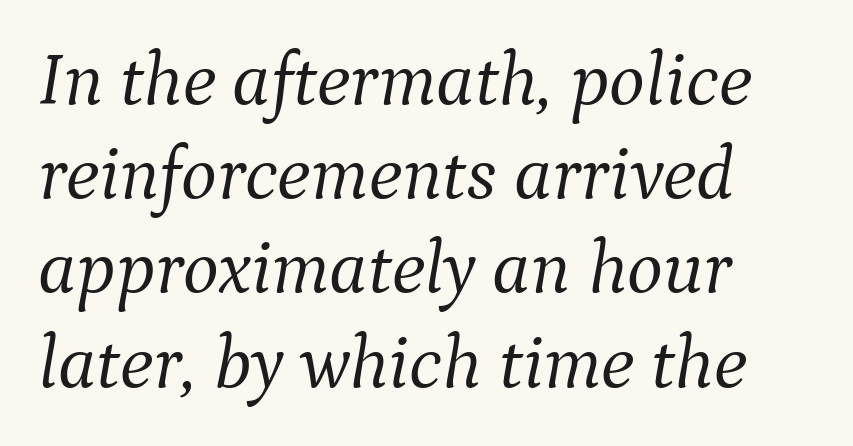
Q: Is the text bold? A: No.
Q: Is the text italic (slanted)? A: Yes, it leans right by about 9 degrees.
Q: Is the typeface a serif or a sans-serif typeface? A: Serif.
Q: Is the text underlined? A: No.
Q: How is the paragraph aligned? A: Left-aligned.
Q: Is the spacing between letters normal or unusually wide? A: Normal.
Q: Width (condensed, normal, or wide)? A: Normal.
Q: Stroke contrast? A: Medium.
Q: x-height? A: Medium.
Q: Monospaced? A: No.
